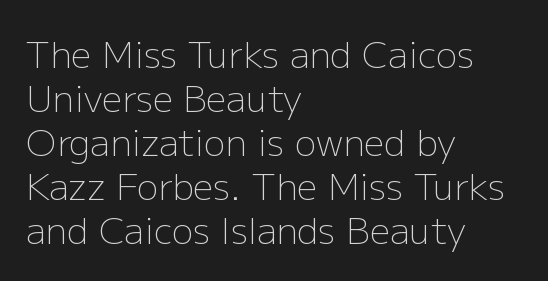
The image shows 36 px light sans-serif type, upright; set left-aligned, line spacing 1.22x, normal letter spacing, not underlined; low stroke contrast and a medium x-height.
